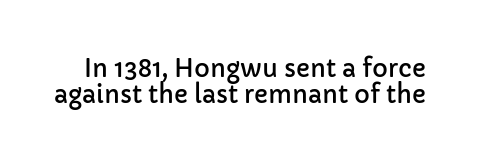
{"italic": "no", "underline": "no", "line_spacing": "tight", "line_spacing_ratio": 1.09, "letter_spacing": "normal", "letter_spacing_em": 0.0, "glyph_px": 24}
